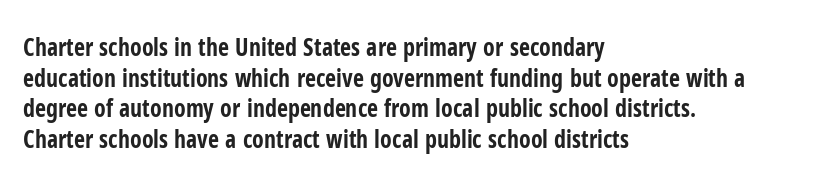
Summary of weight: heavy, a full bold. Tracking value appears to be zero — textbook default spacing. No italicization has been applied; the sample stays upright. The words here are not underlined. A normal amount of white space separates one row of letters from the next.
